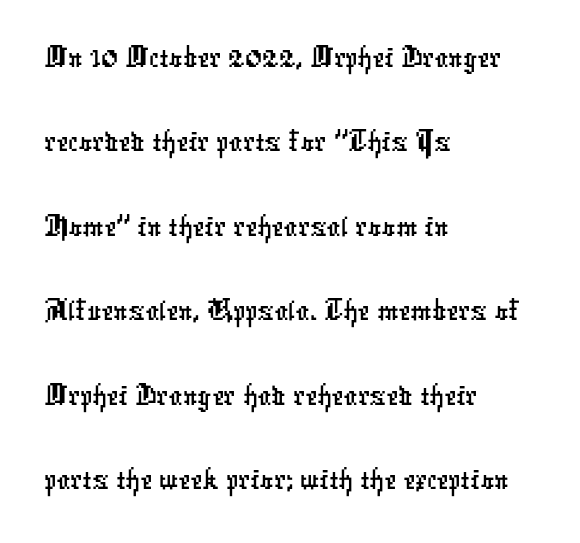
Q: Is the typeface a serif or a sans-serif typeface? A: Sans-serif.
Q: Is the text underlined? A: No.
Q: How is the paragraph aligned? A: Left-aligned.
Q: Is the spacing between letters normal or unusually wide? A: Normal.
Q: Is the spacing between lines tight, normal or loose? A: Normal.
Q: Width (condensed, normal, or wide)? A: Condensed.
Q: Stroke contrast? A: Low.
Q: x-height? A: Medium.
Q: Monospaced? A: No.
